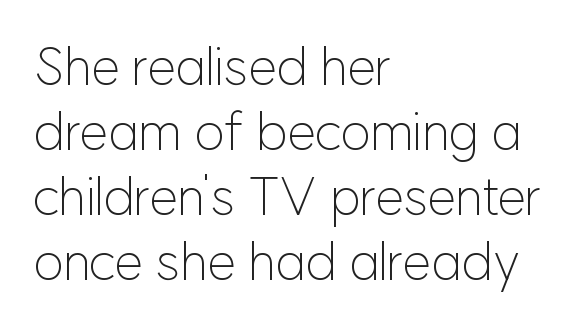
Q: Is the text bold? A: No.
Q: Is the text italic (slanted)? A: No, it is upright.
Q: Is the typeface a serif or a sans-serif typeface? A: Sans-serif.
Q: Is the text underlined? A: No.
Q: How is the paragraph aligned? A: Left-aligned.
Q: Is the spacing between letters normal or unusually wide? A: Normal.
Q: Is the spacing between lines tight, normal or loose? A: Normal.
Q: Width (condensed, normal, or wide)? A: Normal.
Q: Stroke contrast? A: Low.
Q: x-height? A: Medium.
Q: Monospaced? A: No.
